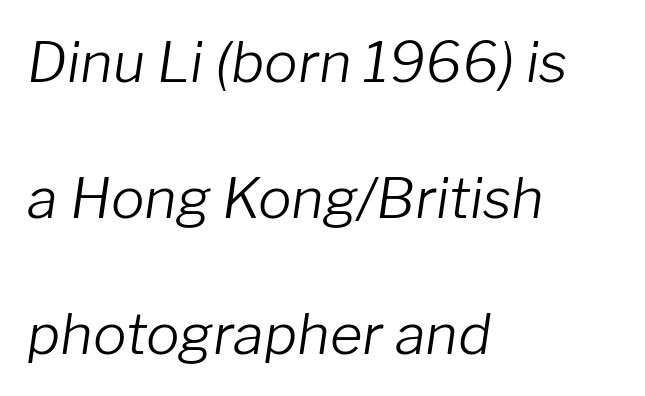
Q: Is the text bold? A: No.
Q: Is the text italic (slanted)? A: Yes, it leans right by about 8 degrees.
Q: Is the text underlined? A: No.
Q: How is the paragraph aligned? A: Left-aligned.
Q: Is the spacing between letters normal or unusually wide? A: Normal.
Q: Is the spacing between lines tight, normal or loose? A: Loose.
Q: Width (condensed, normal, or wide)? A: Normal.
Q: Stroke contrast? A: Low.
Q: x-height? A: Medium.
Q: Monospaced? A: No.
